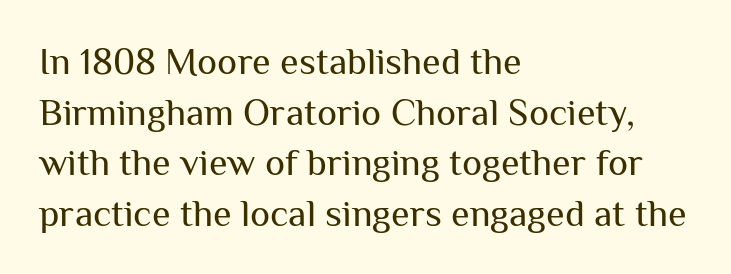
The image shows 38 px regular-weight sans-serif type, upright; set left-aligned, normal line spacing (1.33x), normal letter spacing, not underlined; medium stroke contrast and a medium x-height.
